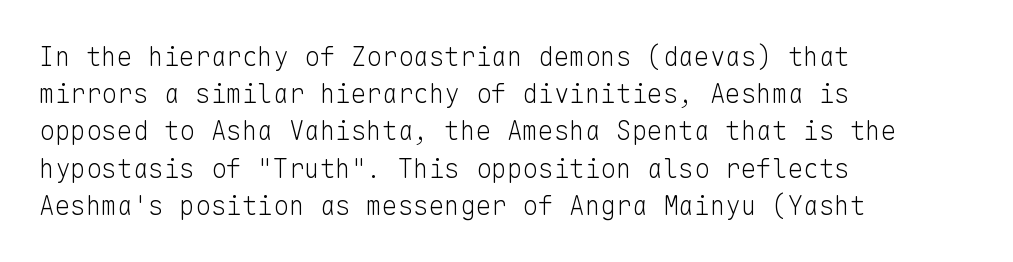
{"italic": "no", "bold": "no", "underline": "no", "align": "left", "line_spacing": "normal", "line_spacing_ratio": 1.43, "letter_spacing": "normal", "letter_spacing_em": 0.0, "glyph_px": 26}
